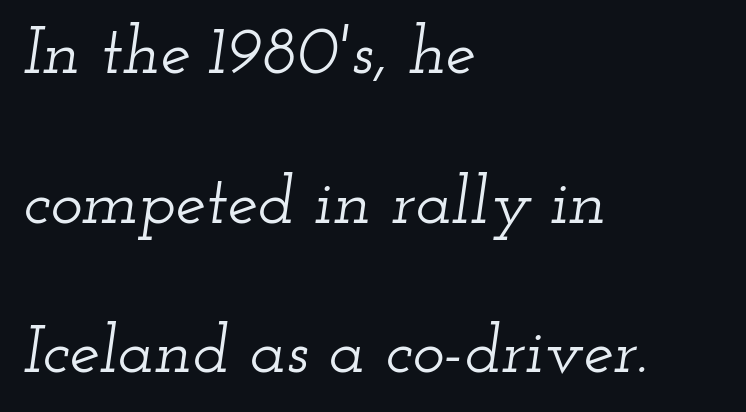
This rendering uses left alignment, leaving the right contour irregular. The letters sit at their default tracking, neither squeezed nor spread. Type style note: has serifs. Loosely led — the rows are spread out. A bare baseline throughout the passage. Is this a fixed-width face? No — the glyphs have proportional, varying widths.
